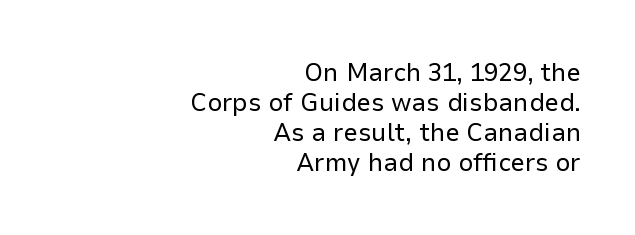
{"italic": "no", "bold": "no", "underline": "no", "align": "right", "line_spacing": "tight", "line_spacing_ratio": 1.15, "letter_spacing": "normal", "letter_spacing_em": 0.0, "glyph_px": 26}
